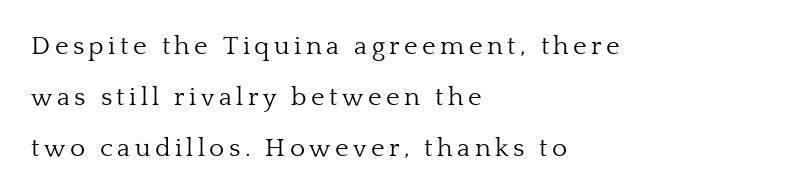
{"italic": "no", "bold": "no", "underline": "no", "align": "left", "line_spacing": "loose", "line_spacing_ratio": 1.97, "glyph_px": 26}
